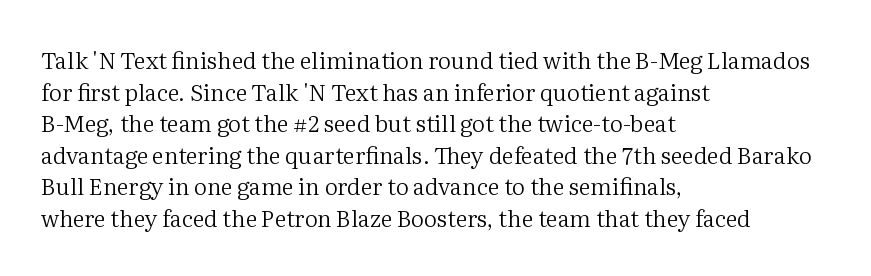
{"italic": "no", "bold": "no", "underline": "no", "align": "left", "line_spacing": "normal", "line_spacing_ratio": 1.37, "letter_spacing": "normal", "letter_spacing_em": 0.0, "glyph_px": 23}
